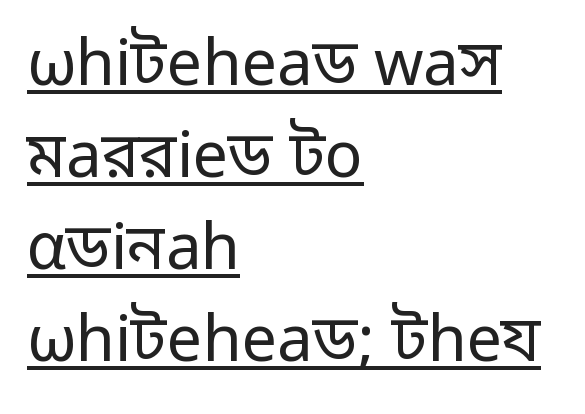
The face used here is proportionally spaced, like ordinary book or web type. Does extra space separate the letters? No, they use regular spacing. This sample carries an underscore along the baseline area. Serifs: no, the terminals of the letterforms are clean. No heavy texture on the line: the type isn't bold.
